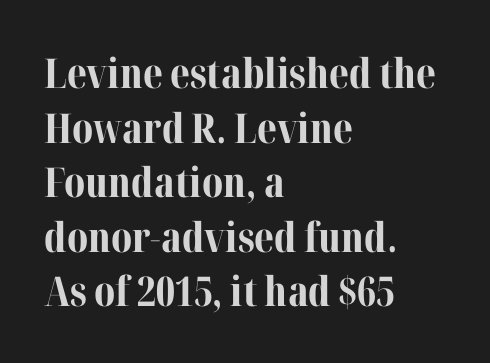
The image shows 41 px bold serif type, upright; set left-aligned, normal line spacing (1.33x), normal letter spacing, not underlined; medium stroke contrast and a medium x-height.
